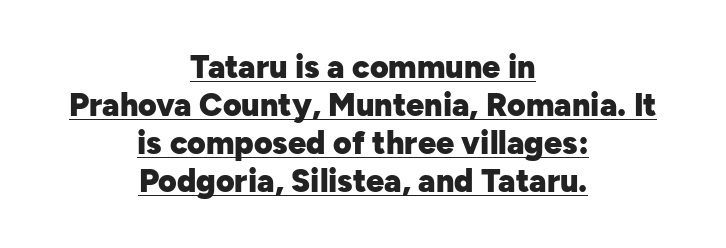
The image shows 32 px heavy sans-serif type, upright; set centered, line spacing 1.19x, normal letter spacing, underlined; low stroke contrast and a medium x-height.
